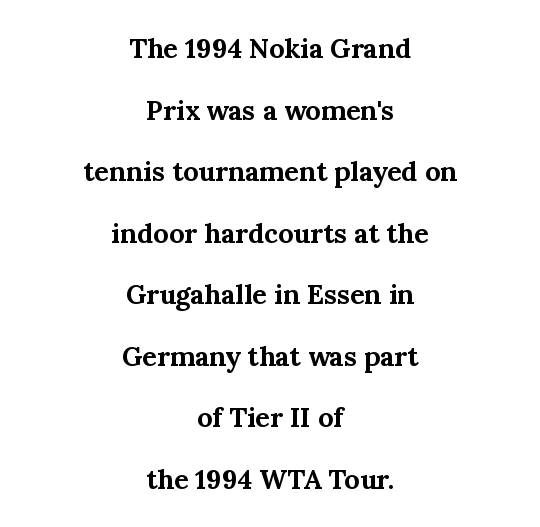
{"italic": "no", "bold": "yes", "underline": "no", "align": "center", "line_spacing": "loose", "line_spacing_ratio": 2.28, "letter_spacing": "normal", "letter_spacing_em": 0.0, "glyph_px": 27}
